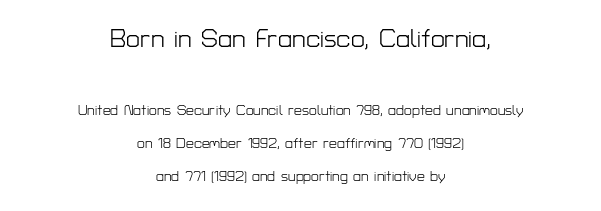
The image shows 25 px text type, upright; set centered, loose line spacing (2.34x), normal letter spacing, not underlined; the first (top) block is 1.79x larger.
